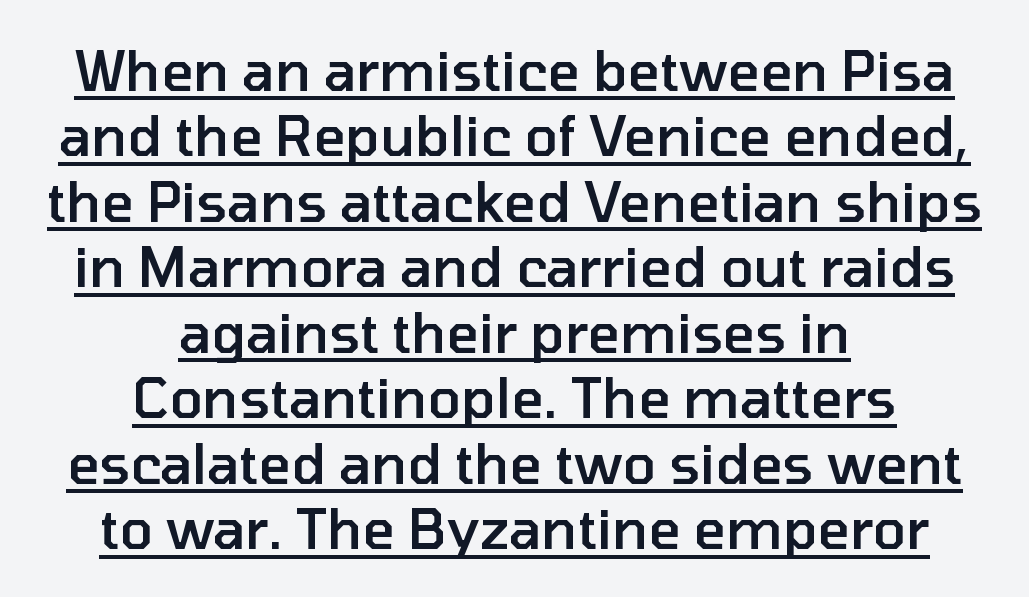
The image shows 55 px semibold sans-serif type, upright; set centered, line spacing 1.19x, normal letter spacing, underlined; low stroke contrast and a medium x-height.
